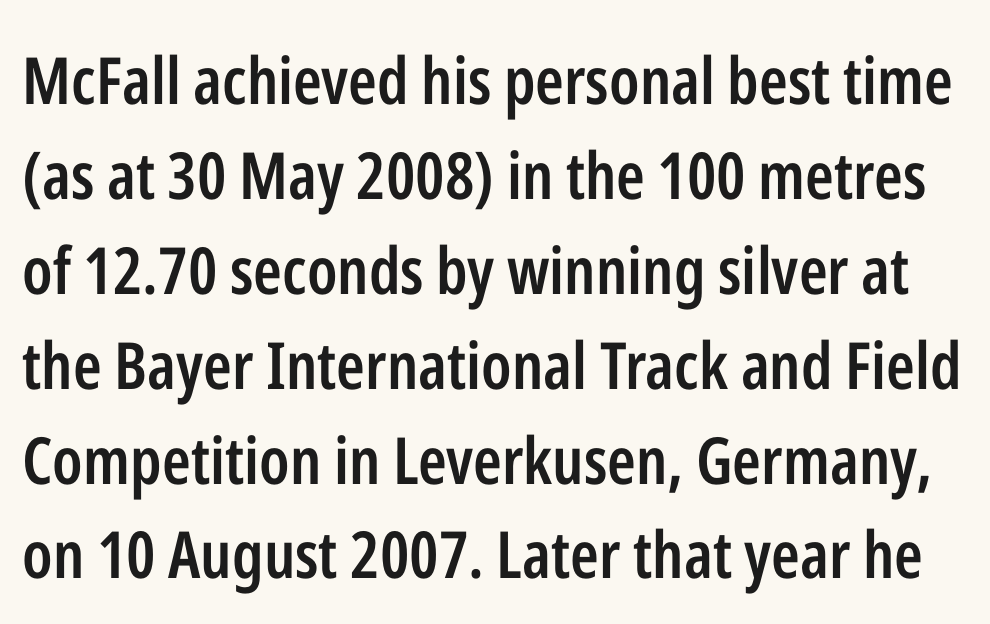
The image shows 65 px semibold, condensed sans-serif type, upright; set normal line spacing (1.46x), normal letter spacing, not underlined; low stroke contrast and a medium x-height.
